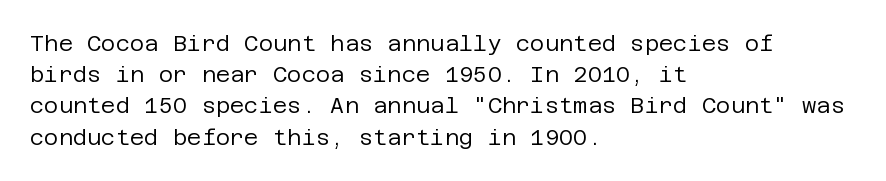
{"italic": "no", "bold": "no", "underline": "no", "align": "left", "line_spacing": "normal", "line_spacing_ratio": 1.42, "letter_spacing": "normal", "letter_spacing_em": 0.0, "glyph_px": 22}
